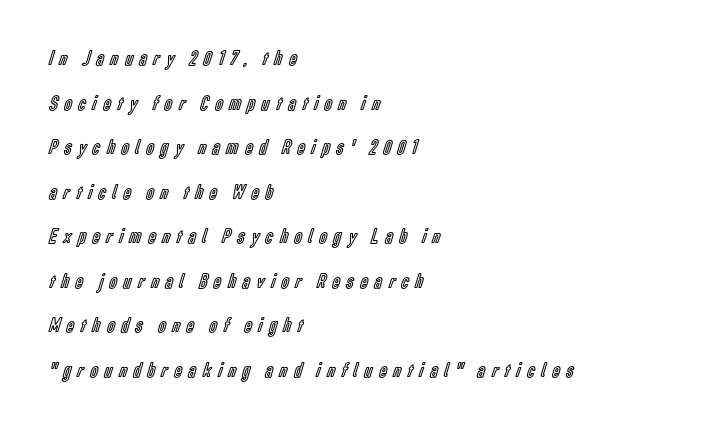
The image shows 21 px text type; set left-aligned, loose line spacing (2.12x), unusually wide letter spacing (+0.32 em), not underlined.
